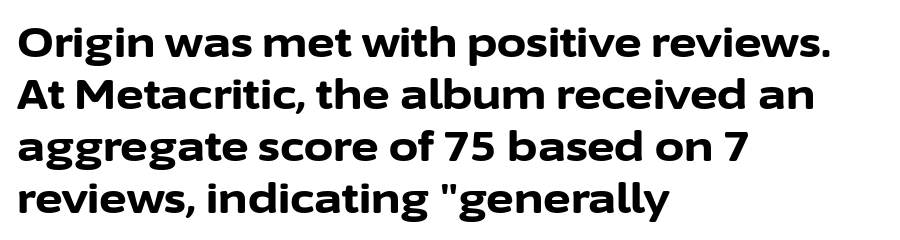
Unlike italic type, these characters show no tilt at all. The glyphs in this specimen are sans serif. Notice how the passage keeps a crisp vertical edge on the left only. Heft: maximum for text — a bold. Do the characters align in a grid? No, the font is proportional. A typesetter would call this zero additional tracking.
